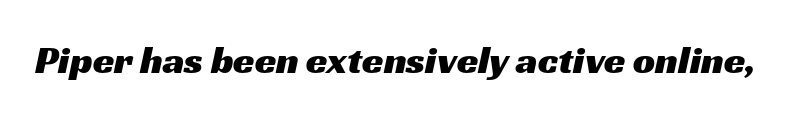
{"serif": "no", "width": "wide", "stroke_contrast": "medium", "x_height": "medium", "monospaced": "no", "underline": "no", "letter_spacing": "normal", "letter_spacing_em": 0.0, "glyph_px": 39}
